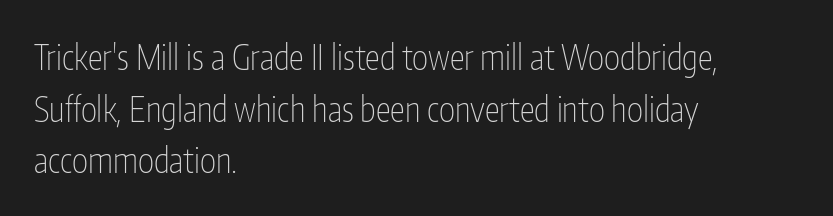
Spacing verdict: proportional, widths tailored to each character. Compared with typical paragraphs, the rows here are spaced about the same. All the whitespace from short lines collects on the right. The line texture is even and compact thanks to regular tracking. The font sits on the lighter half of the weight spectrum, regular included.
